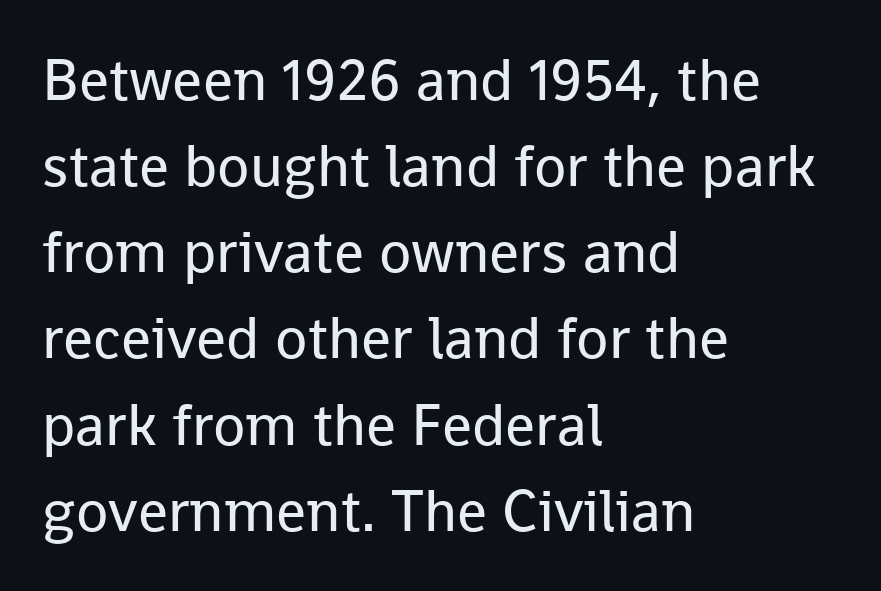
The image shows 59 px regular-weight sans-serif type, upright; set left-aligned, normal line spacing (1.46x), normal letter spacing, not underlined; low stroke contrast and a medium x-height.
